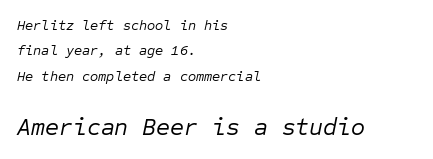
The image shows 24 px text type, italic (leaning right); set left-aligned, line spacing 1.81x, normal letter spacing, not underlined; the second (bottom) block is 1.71x larger.
